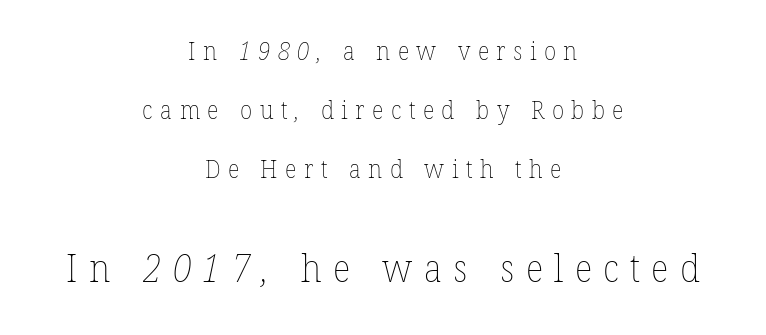
{"bold": "no", "weight": "thin", "width": "normal", "stroke_contrast": "low", "x_height": "medium", "monospaced": "no", "underline": "no", "align": "center", "line_spacing": "loose", "line_spacing_ratio": 2.37, "letter_spacing": "wide", "letter_spacing_em": 0.3, "larger_block": "second", "size_ratio": 1.52, "glyph_px": 38}
